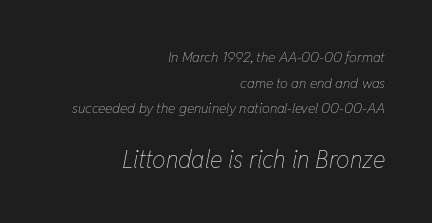
The image shows 24 px text type, italic (leaning right); set right-aligned, line spacing 1.83x, normal letter spacing, not underlined; the second (bottom) block is 1.71x larger.
